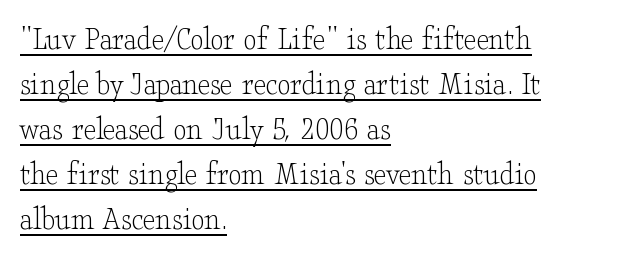
Q: Is the text bold? A: No.
Q: Is the text italic (slanted)? A: No, it is upright.
Q: Is the typeface a serif or a sans-serif typeface? A: Serif.
Q: Is the text underlined? A: Yes.
Q: How is the paragraph aligned? A: Left-aligned.
Q: Is the spacing between letters normal or unusually wide? A: Normal.
Q: Is the spacing between lines tight, normal or loose? A: Normal.
Q: Width (condensed, normal, or wide)? A: Wide.
Q: Stroke contrast? A: Low.
Q: x-height? A: Small.
Q: Monospaced? A: No.
